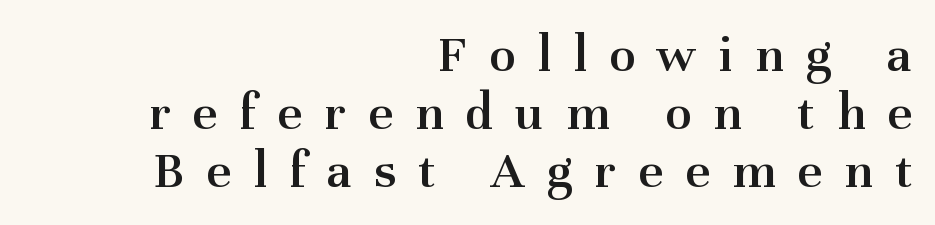
{"serif": "yes", "italic": "no", "bold": "semi", "weight": "semibold", "width": "normal", "stroke_contrast": "medium", "x_height": "medium", "monospaced": "no", "underline": "no", "align": "right", "line_spacing": "tight", "line_spacing_ratio": 1.07, "letter_spacing": "wide", "letter_spacing_em": 0.41, "glyph_px": 54}
